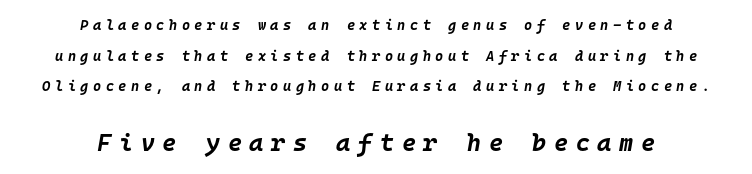
The image shows 24 px bold type, italic (leaning right); set centered, loose line spacing (2.18x), unusually wide letter spacing (+0.32 em), not underlined; the second (bottom) block is 1.71x larger.
